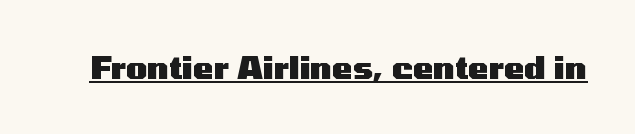
{"serif": "no", "italic": "no", "bold": "yes", "weight": "heavy", "width": "wide", "stroke_contrast": "medium", "x_height": "medium", "monospaced": "no", "underline": "yes", "letter_spacing": "normal", "letter_spacing_em": 0.0, "glyph_px": 31}
